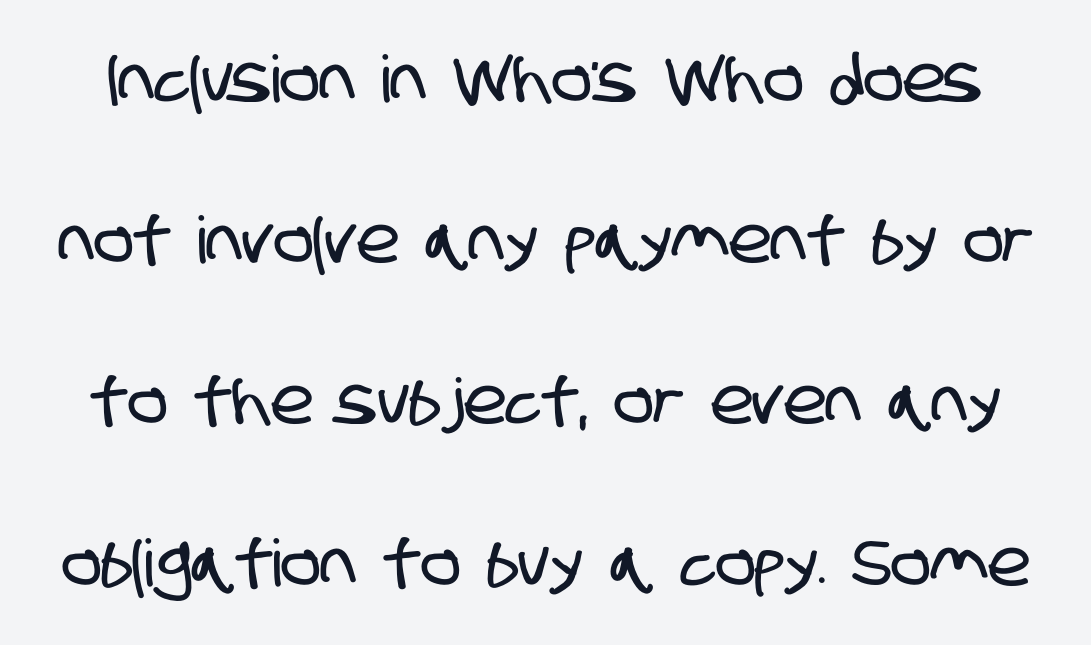
Q: Is the typeface a serif or a sans-serif typeface? A: Sans-serif.
Q: Is the text underlined? A: No.
Q: Is the spacing between letters normal or unusually wide? A: Normal.
Q: Is the spacing between lines tight, normal or loose? A: Loose.
Q: Width (condensed, normal, or wide)? A: Condensed.
Q: Stroke contrast? A: Low.
Q: x-height? A: Large.
Q: Monospaced? A: No.
